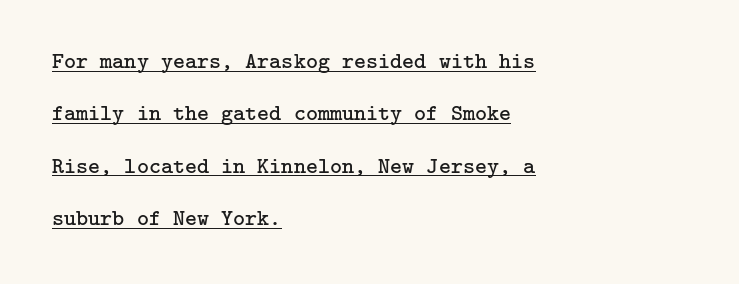
{"italic": "no", "bold": "no", "underline": "yes", "align": "left", "line_spacing": "loose", "line_spacing_ratio": 2.28, "letter_spacing": "normal", "letter_spacing_em": 0.0, "glyph_px": 23}
